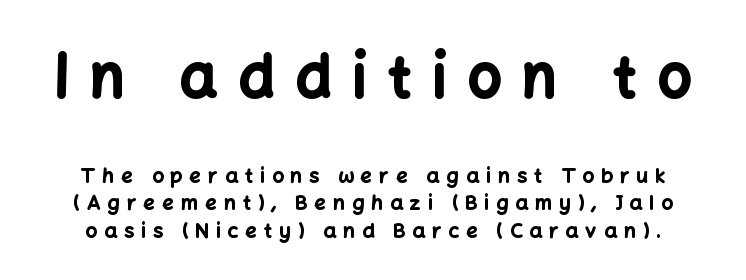
Q: Is the text bold? A: Yes.
Q: Is the text italic (slanted)? A: No, it is upright.
Q: Is the typeface a serif or a sans-serif typeface? A: Sans-serif.
Q: Is the text underlined? A: No.
Q: Is the spacing between letters normal or unusually wide? A: Unusually wide.
Q: Is the spacing between lines tight, normal or loose? A: Normal.
Q: Which block of text is set in a larger size, the first (top) or the second (bottom)? A: The first (top) one.
Q: Width (condensed, normal, or wide)? A: Normal.
Q: Stroke contrast? A: Low.
Q: x-height? A: Medium.
Q: Monospaced? A: No.
